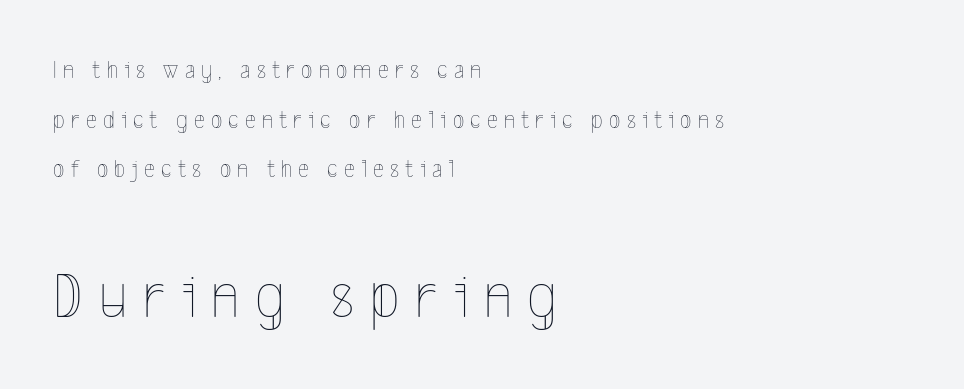
Q: Is the text bold? A: No.
Q: Is the text italic (slanted)? A: No, it is upright.
Q: Is the text underlined? A: No.
Q: How is the paragraph aligned? A: Left-aligned.
Q: Is the spacing between letters normal or unusually wide? A: Unusually wide.
Q: Is the spacing between lines tight, normal or loose? A: Loose.
Q: Which block of text is set in a larger size, the first (top) or the second (bottom)? A: The second (bottom) one.
Q: Width (condensed, normal, or wide)? A: Condensed.
Q: x-height? A: Medium.
Q: Monospaced? A: No.
